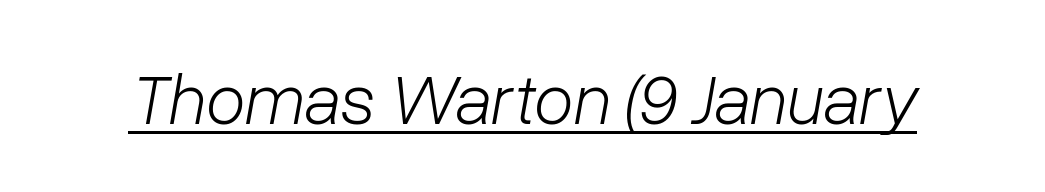
The image shows 72 px light type, italic (leaning right); set normal letter spacing, underlined; low stroke contrast and a medium x-height.
